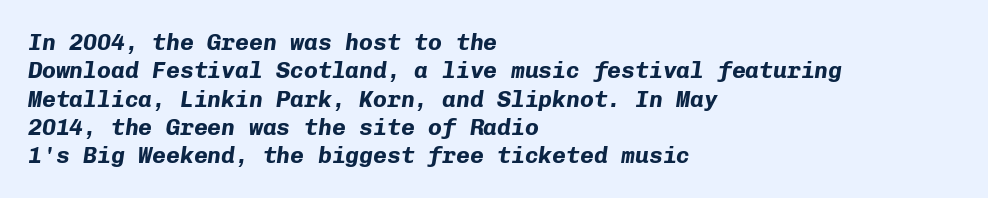
{"italic": "yes", "lean": "right", "slant_degrees": 8, "bold": "yes", "underline": "no", "align": "left", "line_spacing_ratio": 1.23, "letter_spacing": "normal", "letter_spacing_em": 0.0, "glyph_px": 23}
